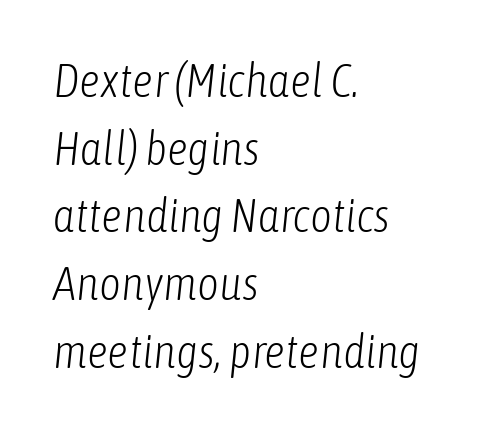
{"italic": "yes", "lean": "right", "slant_degrees": 6, "bold": "no", "weight": "light", "width": "condensed", "stroke_contrast": "low", "x_height": "medium", "monospaced": "no", "underline": "no", "align": "left", "line_spacing": "normal", "line_spacing_ratio": 1.44, "letter_spacing": "normal", "letter_spacing_em": 0.0, "glyph_px": 47}
